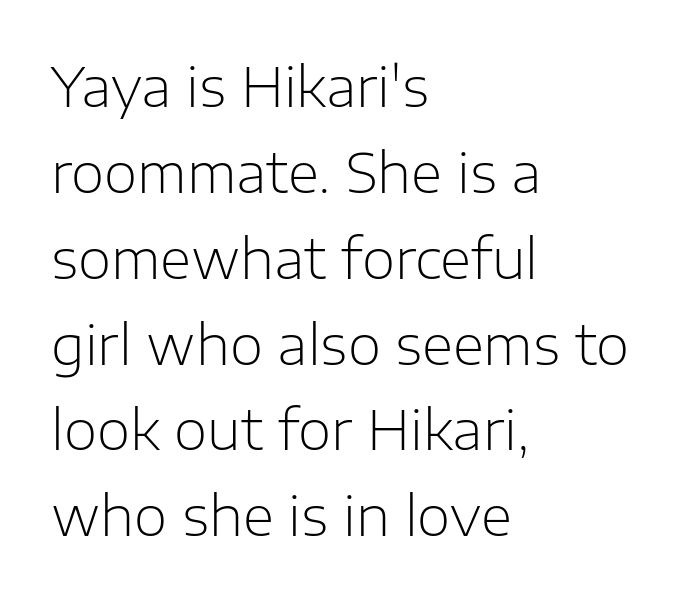
{"serif": "no", "italic": "no", "bold": "no", "weight": "light", "width": "normal", "stroke_contrast": "low", "x_height": "medium", "monospaced": "no", "underline": "no", "align": "left", "line_spacing": "normal", "line_spacing_ratio": 1.59, "letter_spacing": "normal", "letter_spacing_em": 0.0, "glyph_px": 54}
